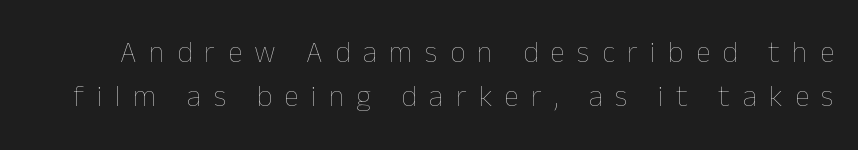
The image shows 30 px thin type, upright; set normal line spacing (1.47x), unusually wide letter spacing (+0.41 em), not underlined; low stroke contrast and a medium x-height.
